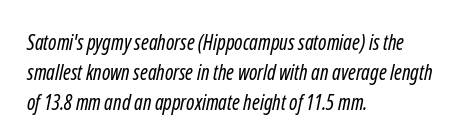
Q: Is the text bold? A: No.
Q: Is the text underlined? A: No.
Q: How is the paragraph aligned? A: Left-aligned.
Q: Is the spacing between letters normal or unusually wide? A: Normal.
Q: Is the spacing between lines tight, normal or loose? A: Normal.
